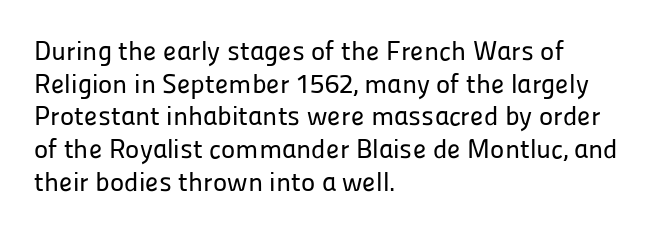
The image shows 27 px text type, upright; set left-aligned, line spacing 1.21x, normal letter spacing, not underlined.
